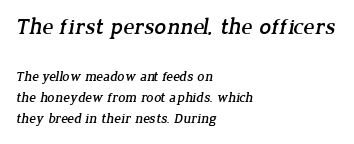
The image shows 23 px text type; set left-aligned, normal line spacing (1.53x), normal letter spacing, not underlined; the first (top) block is 1.64x larger.
